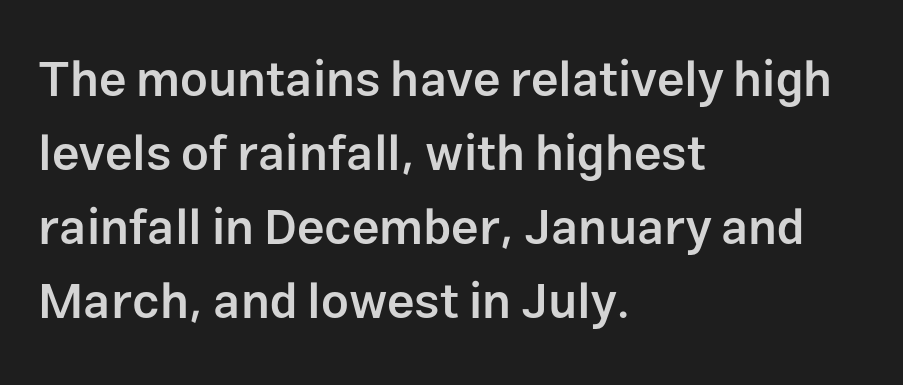
The image shows 49 px semibold sans-serif type, upright; set left-aligned, normal line spacing (1.51x), normal letter spacing, not underlined; low stroke contrast and a medium x-height.
